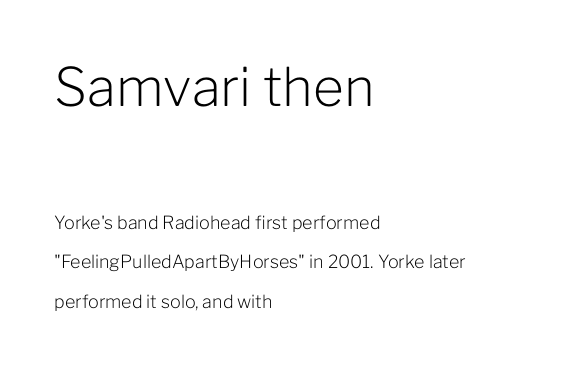
{"serif": "no", "italic": "no", "bold": "no", "weight": "light", "width": "normal", "stroke_contrast": "low", "x_height": "medium", "monospaced": "no", "underline": "no", "align": "left", "line_spacing": "loose", "line_spacing_ratio": 2.17, "letter_spacing": "normal", "letter_spacing_em": 0.0, "larger_block": "first", "size_ratio": 2.94, "glyph_px": 53}
